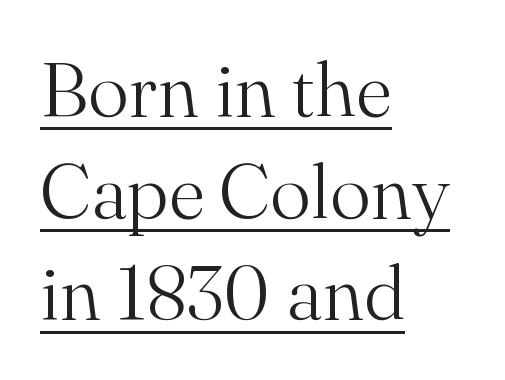
The image shows 77 px light serif type, upright; set left-aligned, normal line spacing (1.32x), normal letter spacing, underlined; medium stroke contrast and a small x-height.
